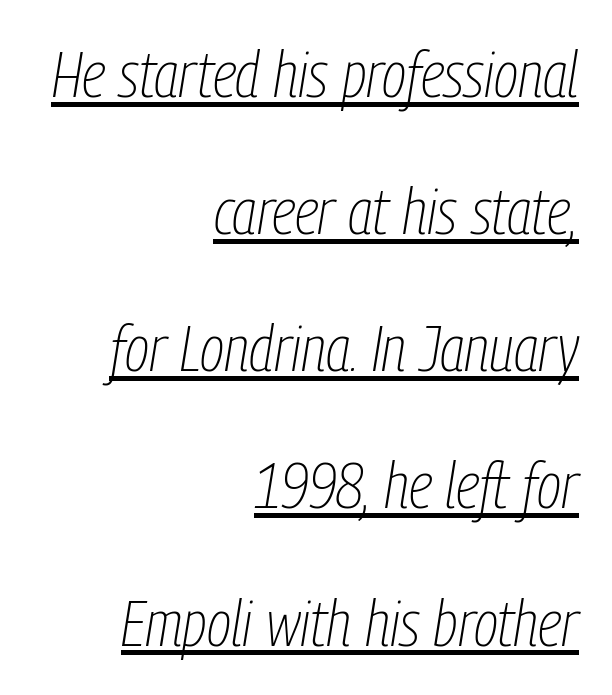
This sample has the flowing, uneven cadence of proportional lettering. When letters slant like this, we call the style italic. Decoration check: the copy is underlined. Honestly, the letter spacing is just normal — you wouldn't notice it. Counters stay open thanks to moderate or lighter strokes.
